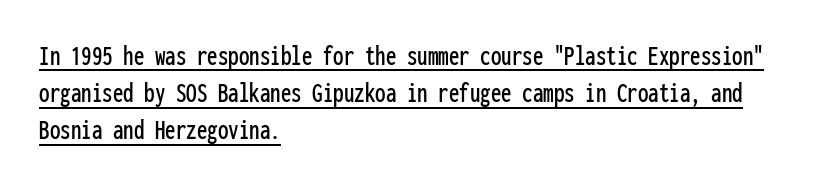
The image shows 30 px condensed sans-serif type, upright, monospaced; set left-aligned, line spacing 1.24x, normal letter spacing, underlined; low stroke contrast and a medium x-height.
